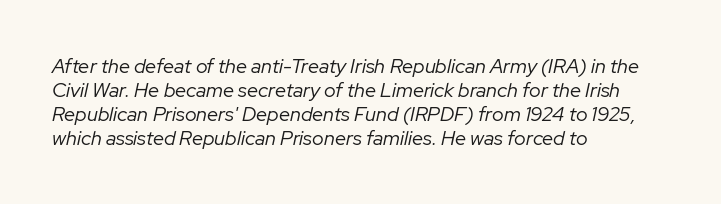
The ragged edge is on the right, which tells us the setting is flush left. The passage shown leans; its letterforms are oblique. Does extra space separate the letters? No, they use regular spacing. Heft: none added — not bold. Anything drawn beneath the words? Only blank space.
